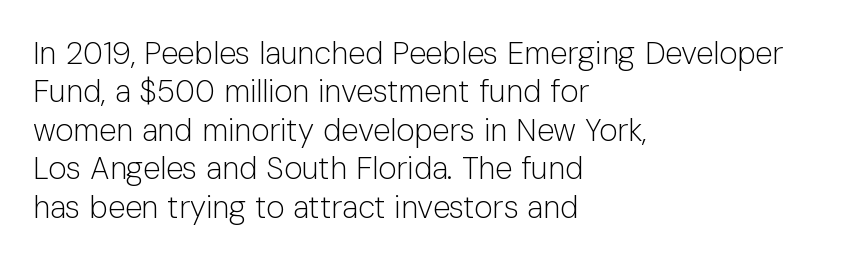
Leftover space on each line is placed entirely after the last word. The letterforms sit at book weight or below. You can tell it's not italic because the verticals are truly vertical. The glyphs are unaccompanied by any horizontal stroke below them. Regarding serifs, this sample does without them.
